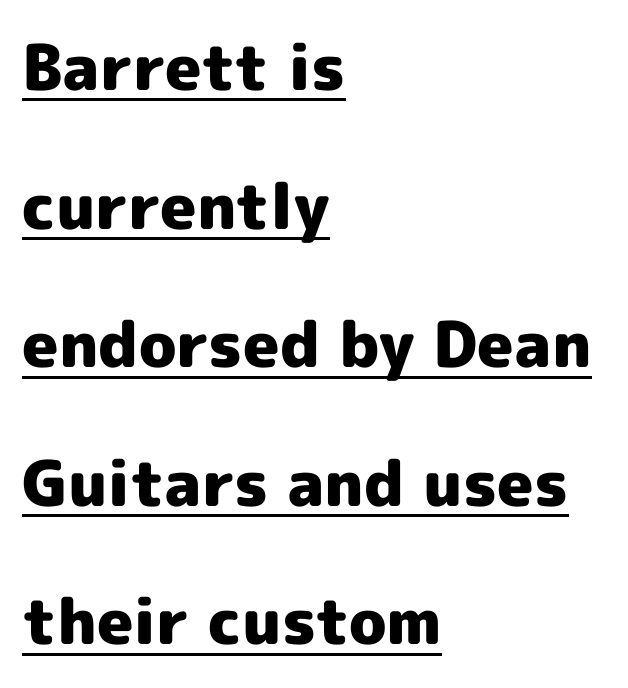
Each line starts at the same left margin while the right side varies. Line spacing here is loose. You could not count columns in this text — the font is proportionally spaced. Look at the stroke-to-counter ratio: heavy, a bold.
